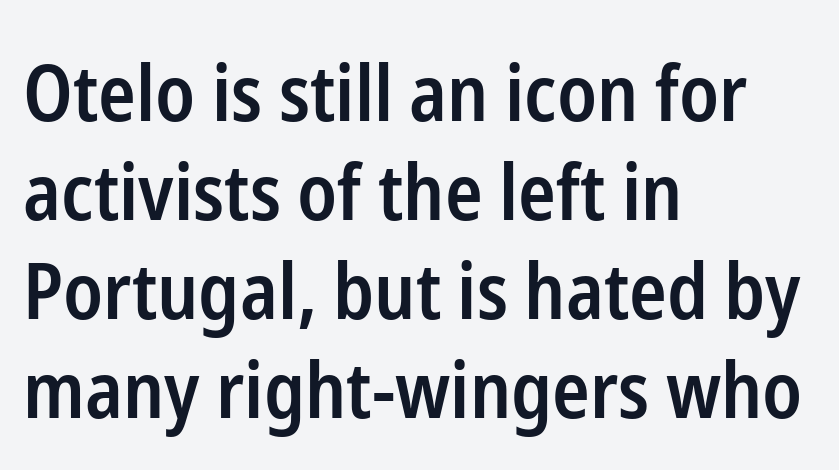
The image shows 78 px semibold, condensed sans-serif type, upright; set left-aligned, normal line spacing (1.27x), normal letter spacing, not underlined; low stroke contrast and a medium x-height.
